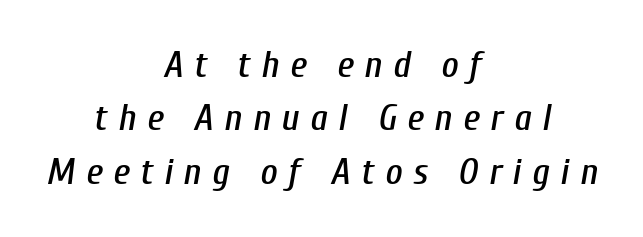
{"italic": "yes", "lean": "right", "slant_degrees": 10, "width": "condensed", "stroke_contrast": "low", "x_height": "medium", "monospaced": "no", "underline": "no", "align": "center", "line_spacing": "normal", "line_spacing_ratio": 1.44, "letter_spacing": "wide", "letter_spacing_em": 0.29, "glyph_px": 37}
